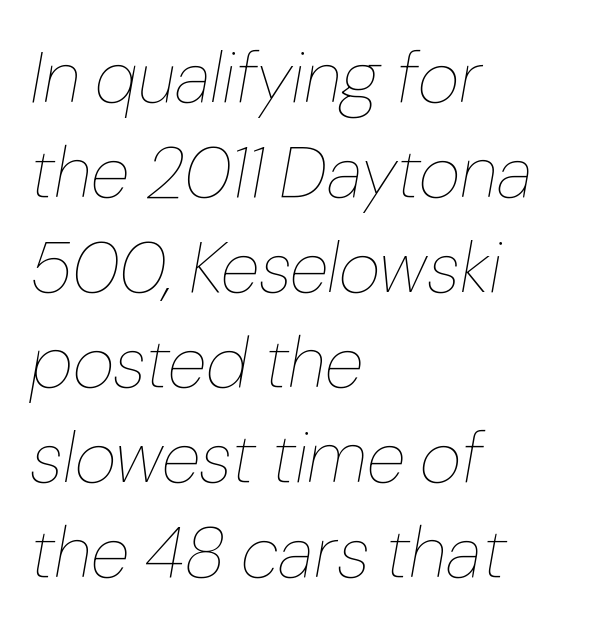
Q: Is the text bold? A: No.
Q: Is the text italic (slanted)? A: Yes, it leans right by about 10 degrees.
Q: Is the text underlined? A: No.
Q: How is the paragraph aligned? A: Left-aligned.
Q: Is the spacing between letters normal or unusually wide? A: Normal.
Q: Is the spacing between lines tight, normal or loose? A: Normal.
Q: Width (condensed, normal, or wide)? A: Normal.
Q: Stroke contrast? A: Low.
Q: x-height? A: Medium.
Q: Monospaced? A: No.
